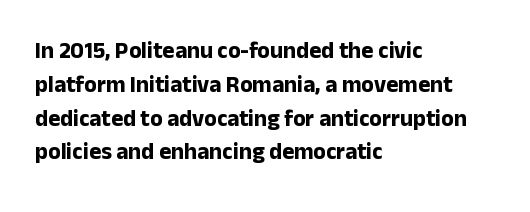
The image shows 23 px bold type, upright; set left-aligned, normal line spacing (1.47x), normal letter spacing, not underlined.
